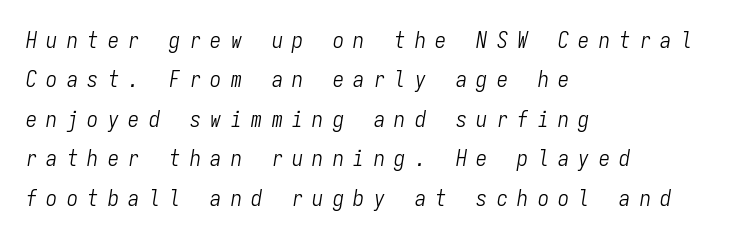
{"italic": "yes", "lean": "right", "slant_degrees": 9, "bold": "no", "underline": "no", "align": "left", "line_spacing_ratio": 1.79, "letter_spacing": "wide", "letter_spacing_em": 0.43, "glyph_px": 22}
